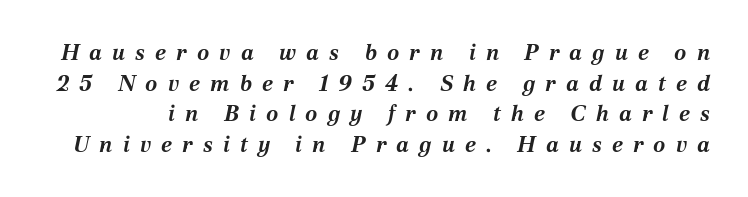
{"italic": "yes", "lean": "right", "slant_degrees": 12, "bold": "yes", "underline": "no", "line_spacing": "normal", "line_spacing_ratio": 1.39, "letter_spacing": "wide", "letter_spacing_em": 0.46, "glyph_px": 22}
